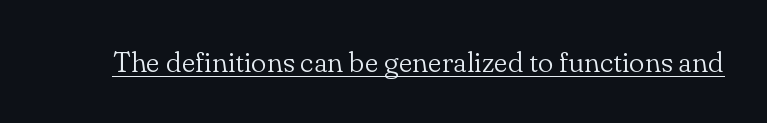
Q: Is the text bold? A: No.
Q: Is the text italic (slanted)? A: No, it is upright.
Q: Is the typeface a serif or a sans-serif typeface? A: Serif.
Q: Is the text underlined? A: Yes.
Q: Is the spacing between letters normal or unusually wide? A: Normal.
Q: Width (condensed, normal, or wide)? A: Normal.
Q: Stroke contrast? A: Low.
Q: x-height? A: Small.
Q: Monospaced? A: No.
